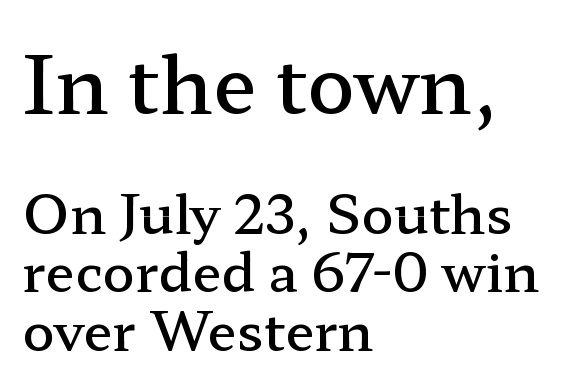
The image shows 79 px semibold, wide serif type, upright; set left-aligned, tight line spacing (1.1x), normal letter spacing, not underlined; the first (top) block is 1.49x larger; low stroke contrast and a medium x-height.
